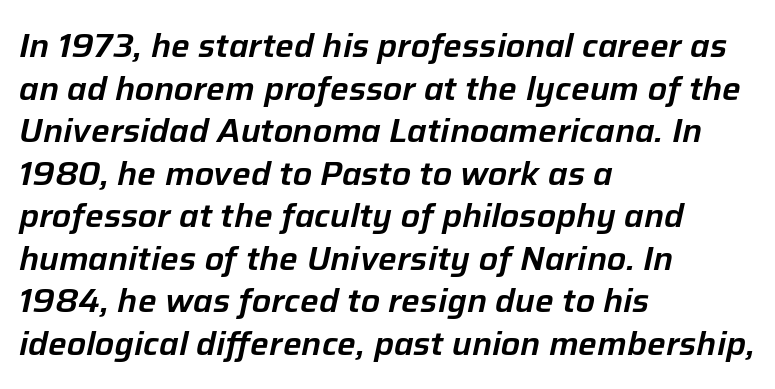
{"italic": "yes", "lean": "right", "slant_degrees": 12, "width": "normal", "stroke_contrast": "low", "x_height": "medium", "monospaced": "no", "underline": "no", "align": "left", "line_spacing": "normal", "line_spacing_ratio": 1.29, "letter_spacing": "normal", "letter_spacing_em": 0.0, "glyph_px": 33}
